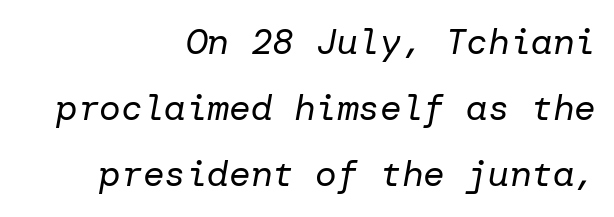
The image shows 36 px regular-weight type, italic (leaning right); set right-aligned, line spacing 1.84x, normal letter spacing, not underlined; low stroke contrast and a medium x-height.
